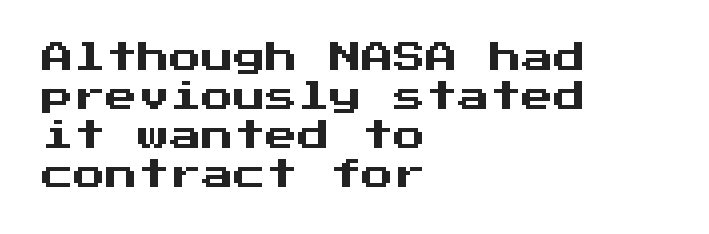
{"serif": "no", "italic": "no", "width": "normal", "stroke_contrast": "medium", "x_height": "medium", "underline": "no", "align": "left", "line_spacing_ratio": 1.22, "letter_spacing": "normal", "letter_spacing_em": 0.0, "glyph_px": 32}
